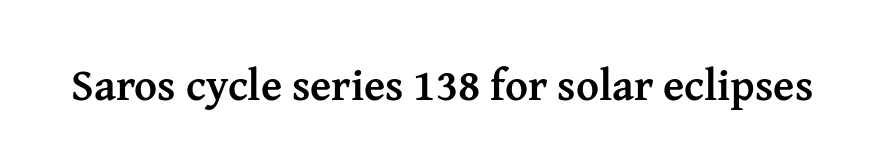
Q: Is the text bold? A: Yes.
Q: Is the text italic (slanted)? A: No, it is upright.
Q: Is the typeface a serif or a sans-serif typeface? A: Serif.
Q: Is the text underlined? A: No.
Q: Is the spacing between letters normal or unusually wide? A: Normal.
Q: Width (condensed, normal, or wide)? A: Normal.
Q: Stroke contrast? A: Medium.
Q: x-height? A: Medium.
Q: Monospaced? A: No.
